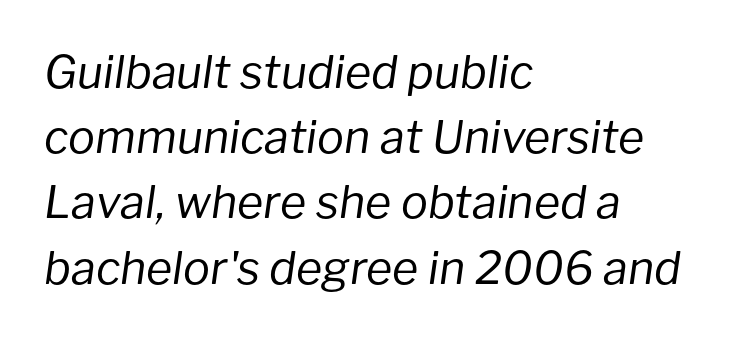
{"italic": "yes", "lean": "right", "slant_degrees": 8, "bold": "no", "weight": "regular", "width": "normal", "stroke_contrast": "low", "x_height": "medium", "monospaced": "no", "underline": "no", "align": "left", "line_spacing": "normal", "line_spacing_ratio": 1.45, "letter_spacing": "normal", "letter_spacing_em": 0.0, "glyph_px": 45}
